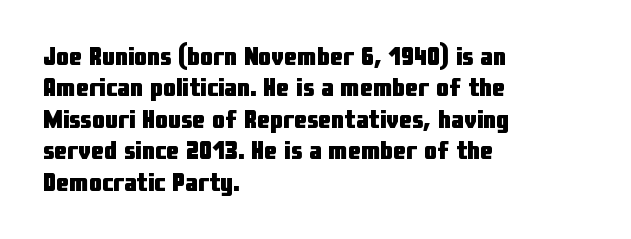
The image shows 26 px bold type, upright; set left-aligned, line spacing 1.21x, normal letter spacing, not underlined.
